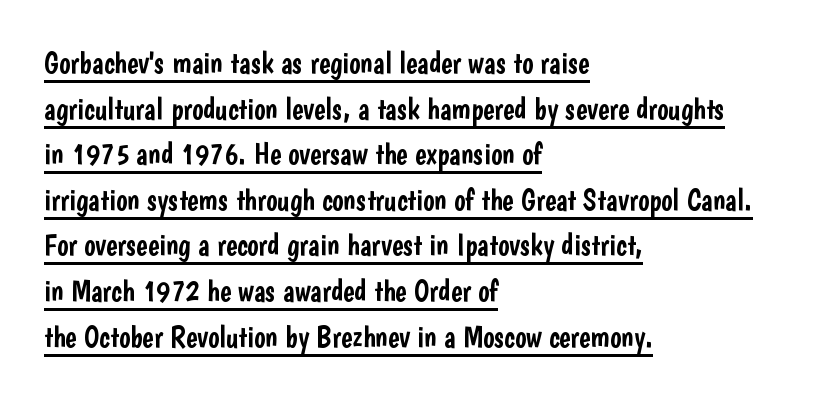
The image shows 30 px condensed sans-serif type, upright; set left-aligned, normal line spacing (1.52x), normal letter spacing, underlined; low stroke contrast and a medium x-height.
